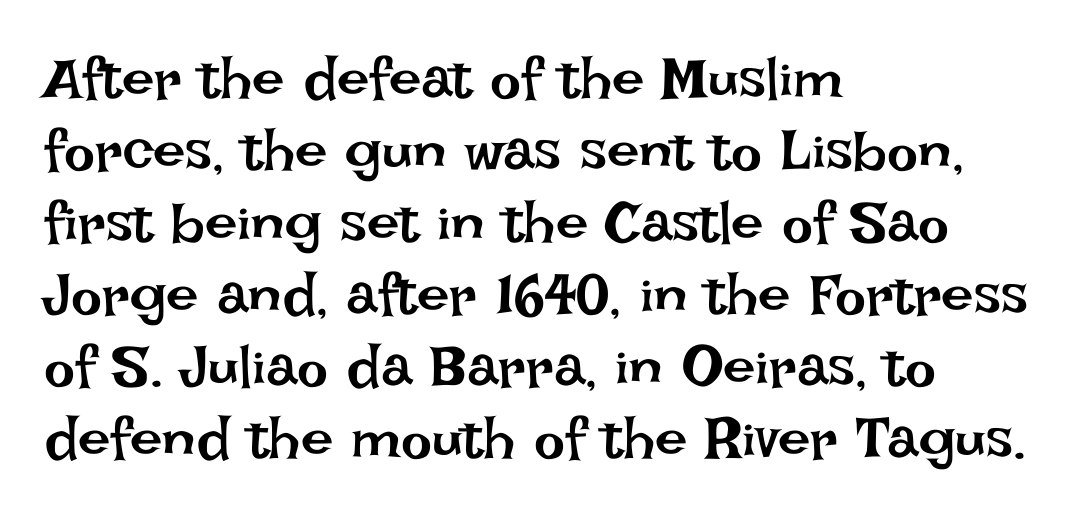
The image shows 58 px regular-weight type, upright; set left-aligned, line spacing 1.24x, normal letter spacing, not underlined; low stroke contrast and a large x-height.
